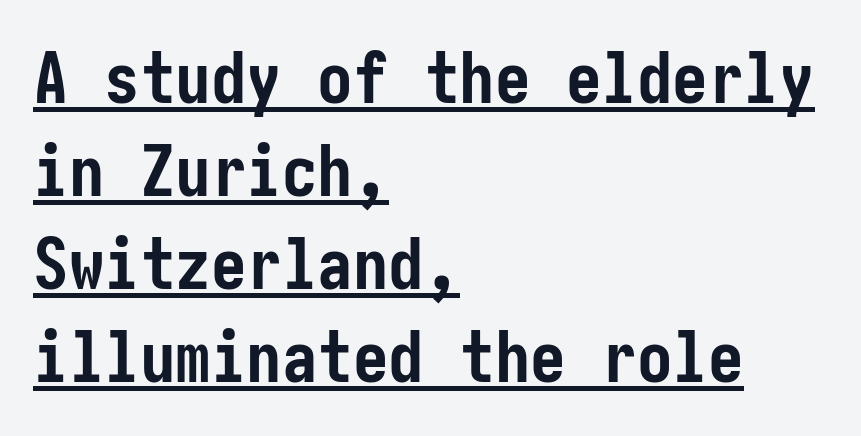
{"serif": "no", "italic": "no", "bold": "yes", "weight": "semibold", "width": "condensed", "stroke_contrast": "low", "x_height": "medium", "underline": "yes", "align": "left", "line_spacing": "normal", "line_spacing_ratio": 1.31, "letter_spacing": "normal", "letter_spacing_em": 0.0, "glyph_px": 71}
